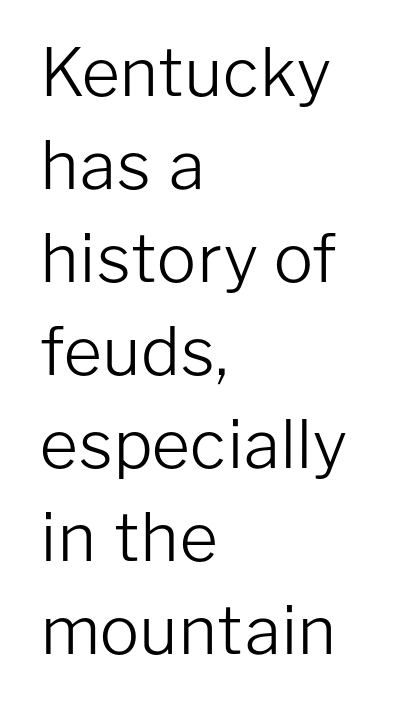
{"serif": "no", "italic": "no", "bold": "no", "weight": "light", "width": "normal", "stroke_contrast": "low", "x_height": "medium", "monospaced": "no", "underline": "no", "align": "left", "line_spacing": "normal", "line_spacing_ratio": 1.41, "letter_spacing": "normal", "letter_spacing_em": 0.0, "glyph_px": 66}
